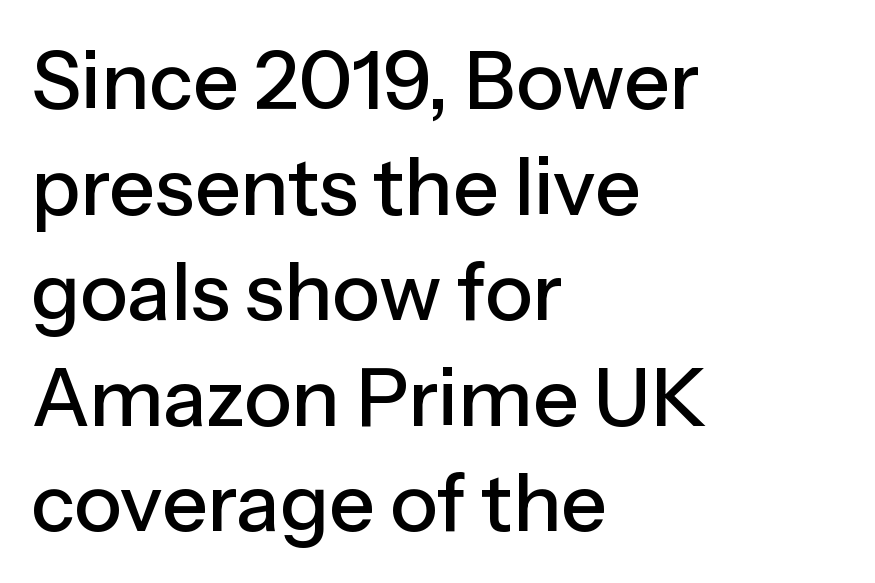
Q: Is the text italic (slanted)? A: No, it is upright.
Q: Is the typeface a serif or a sans-serif typeface? A: Sans-serif.
Q: Is the text underlined? A: No.
Q: How is the paragraph aligned? A: Left-aligned.
Q: Is the spacing between letters normal or unusually wide? A: Normal.
Q: Is the spacing between lines tight, normal or loose? A: Normal.
Q: Width (condensed, normal, or wide)? A: Normal.
Q: Stroke contrast? A: Low.
Q: x-height? A: Medium.
Q: Monospaced? A: No.
